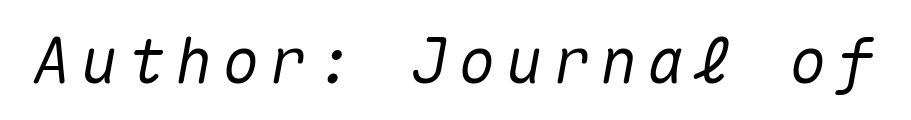
Observe the lean: these are italic letterforms. Spacing verdict: monospaced, one width for all characters. The zone under the glyphs is completely vacant.
